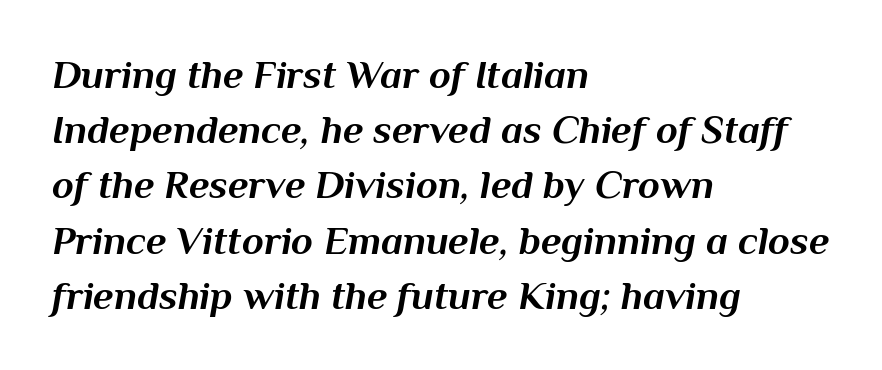
Q: Is the text bold? A: Yes.
Q: Is the text italic (slanted)? A: Yes, it leans right by about 10 degrees.
Q: Is the text underlined? A: No.
Q: How is the paragraph aligned? A: Left-aligned.
Q: Is the spacing between letters normal or unusually wide? A: Normal.
Q: Is the spacing between lines tight, normal or loose? A: Normal.
Q: Width (condensed, normal, or wide)? A: Normal.
Q: Stroke contrast? A: Medium.
Q: x-height? A: Medium.
Q: Monospaced? A: No.
